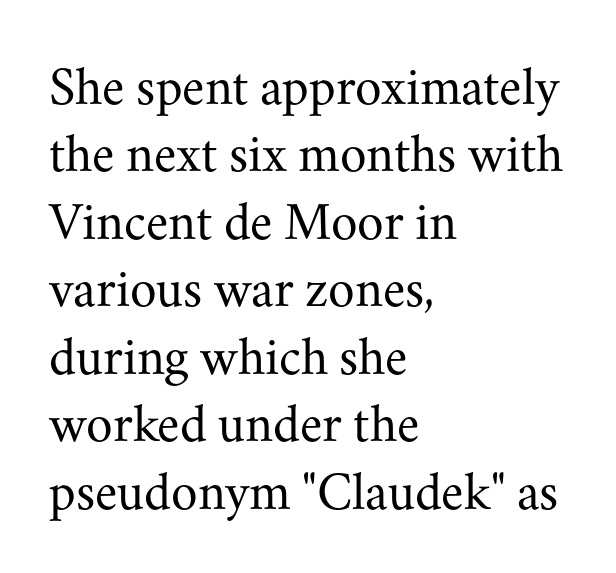
{"serif": "yes", "italic": "no", "bold": "no", "weight": "regular", "width": "normal", "stroke_contrast": "medium", "x_height": "small", "monospaced": "no", "underline": "no", "align": "left", "line_spacing": "normal", "line_spacing_ratio": 1.25, "letter_spacing": "normal", "letter_spacing_em": 0.0, "glyph_px": 54}
